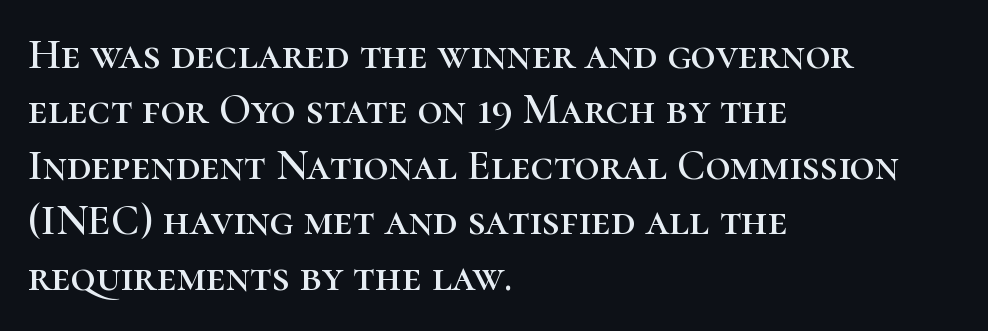
Each letter keeps its own natural width here, so spacing adapts to shape. Posture: straight, roman, zero tilt. Underline: absent. Evenly set lines give the paragraph a standard silhouette. Is the letter spacing exaggerated? No — it looks like the ordinary default.
